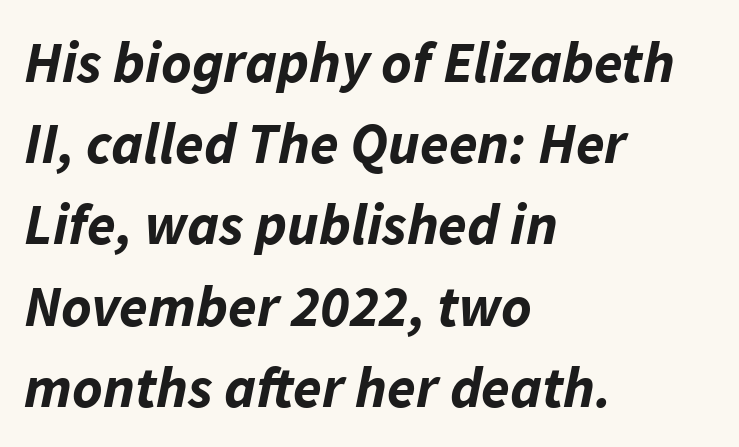
The image shows 58 px bold type, italic (leaning right); set left-aligned, normal line spacing (1.4x), normal letter spacing, not underlined; low stroke contrast and a medium x-height.
